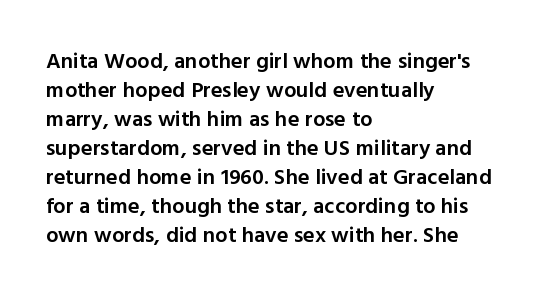
{"italic": "no", "bold": "semi", "underline": "no", "align": "left", "line_spacing": "normal", "line_spacing_ratio": 1.32, "letter_spacing": "normal", "letter_spacing_em": 0.0, "glyph_px": 22}
